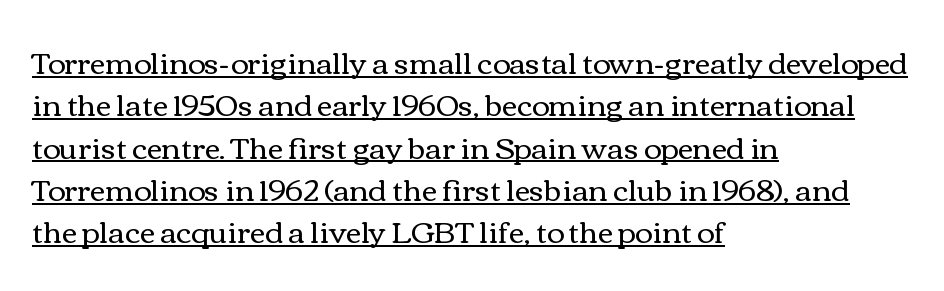
Q: Is the text bold? A: No.
Q: Is the text italic (slanted)? A: No, it is upright.
Q: Is the text underlined? A: Yes.
Q: How is the paragraph aligned? A: Left-aligned.
Q: Is the spacing between letters normal or unusually wide? A: Normal.
Q: Is the spacing between lines tight, normal or loose? A: Normal.
Q: Width (condensed, normal, or wide)? A: Wide.
Q: Stroke contrast? A: Medium.
Q: x-height? A: Medium.
Q: Monospaced? A: No.
